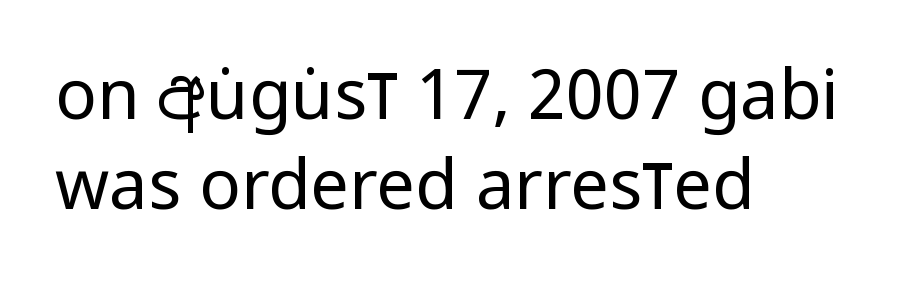
{"serif": "no", "italic": "no", "bold": "no", "weight": "regular", "width": "condensed", "stroke_contrast": "low", "x_height": "large", "monospaced": "no", "underline": "no", "align": "left", "line_spacing": "normal", "line_spacing_ratio": 1.31, "letter_spacing": "normal", "letter_spacing_em": 0.0, "glyph_px": 69}
